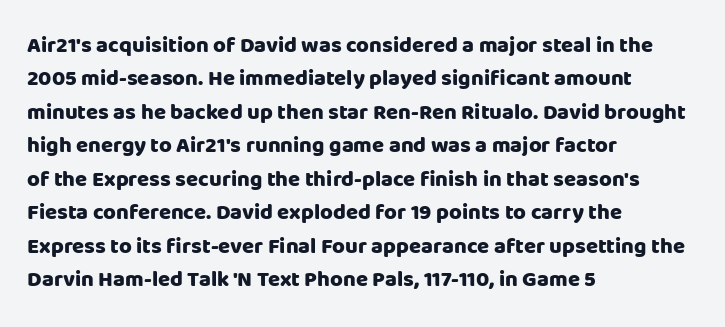
Q: Is the text bold? A: Yes.
Q: Is the text italic (slanted)? A: No, it is upright.
Q: Is the text underlined? A: No.
Q: How is the paragraph aligned? A: Left-aligned.
Q: Is the spacing between letters normal or unusually wide? A: Normal.
Q: Is the spacing between lines tight, normal or loose? A: Normal.
